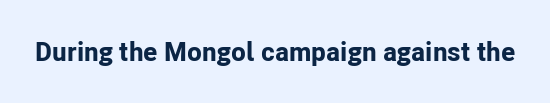
What stands out about the letter spacing? Nothing — it is the standard amount. No italicization has been applied; the sample stays upright. The gap between lines stays unmarked. Thick stems and heavy bowls — unmistakably bold.
